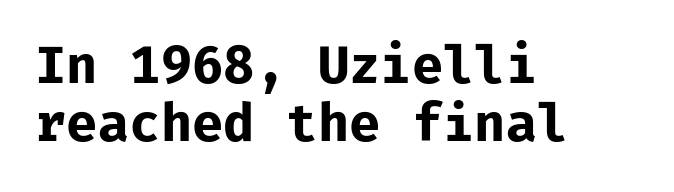
Q: Is the text bold? A: Yes.
Q: Is the text italic (slanted)? A: No, it is upright.
Q: Is the typeface a serif or a sans-serif typeface? A: Sans-serif.
Q: Is the text underlined? A: No.
Q: How is the paragraph aligned? A: Left-aligned.
Q: Is the spacing between letters normal or unusually wide? A: Normal.
Q: Is the spacing between lines tight, normal or loose? A: Tight.
Q: Width (condensed, normal, or wide)? A: Normal.
Q: Stroke contrast? A: Low.
Q: x-height? A: Medium.
